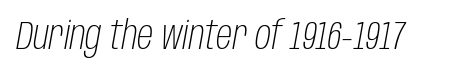
{"italic": "yes", "lean": "right", "slant_degrees": 10, "bold": "no", "weight": "light", "width": "condensed", "stroke_contrast": "low", "x_height": "large", "monospaced": "no", "underline": "no", "letter_spacing": "normal", "letter_spacing_em": 0.0, "glyph_px": 40}
